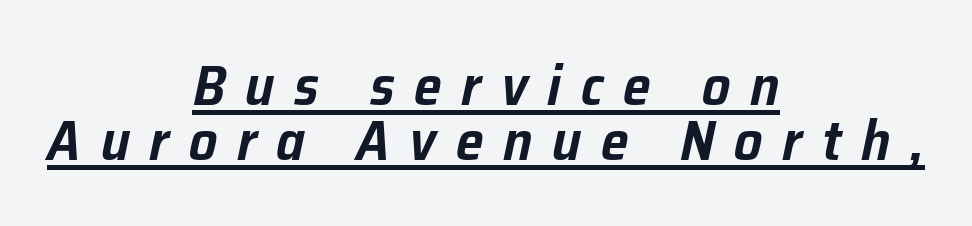
Q: Is the text italic (slanted)? A: Yes, it leans right by about 12 degrees.
Q: Is the text underlined? A: Yes.
Q: How is the paragraph aligned? A: Centered.
Q: Is the spacing between letters normal or unusually wide? A: Unusually wide.
Q: Is the spacing between lines tight, normal or loose? A: Tight.
Q: Width (condensed, normal, or wide)? A: Normal.
Q: Stroke contrast? A: Low.
Q: x-height? A: Medium.
Q: Monospaced? A: No.
